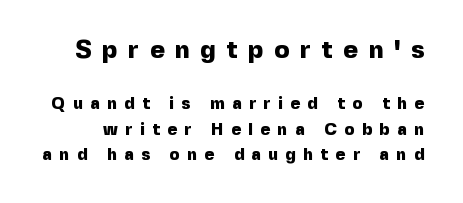
Q: Is the text bold? A: Yes.
Q: Is the text italic (slanted)? A: No, it is upright.
Q: Is the text underlined? A: No.
Q: Is the spacing between letters normal or unusually wide? A: Unusually wide.
Q: Is the spacing between lines tight, normal or loose? A: Normal.
Q: Which block of text is set in a larger size, the first (top) or the second (bottom)? A: The first (top) one.
